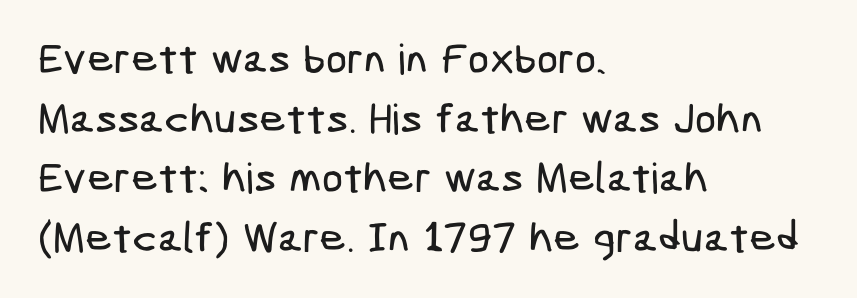
{"serif": "no", "width": "condensed", "stroke_contrast": "low", "x_height": "medium", "underline": "no", "align": "left", "line_spacing": "normal", "line_spacing_ratio": 1.42, "letter_spacing": "normal", "letter_spacing_em": 0.0, "glyph_px": 42}
